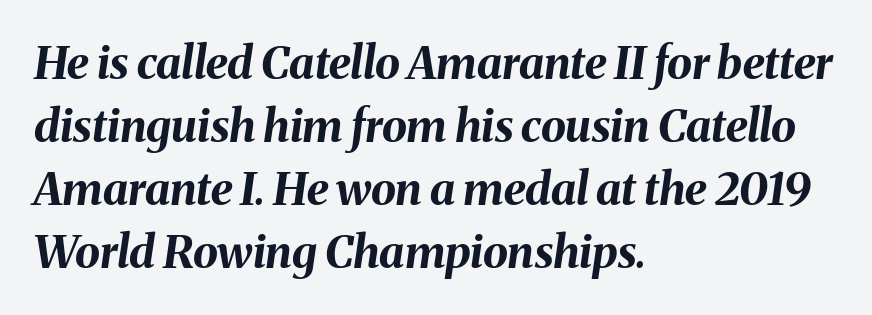
Think of a printed novel: that variable character pitch is what you see here. Emphasis-style slanted type is in use. This rendering uses left alignment, leaving the right contour irregular. Rule under the text: the space is simply empty.
